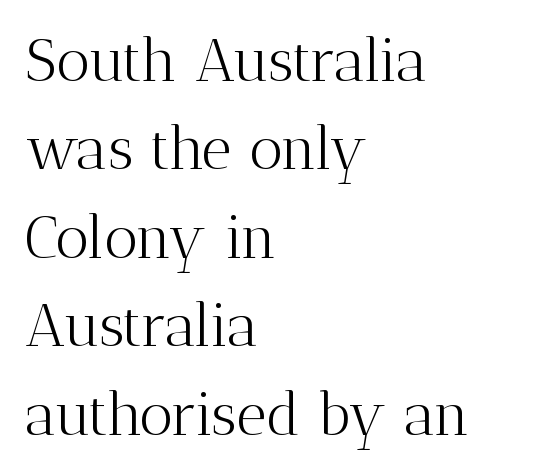
A classic flush-left, rag-right setting is used for this passage. Are there feet on the stems? There are — it's a serif. Stroke mass is kept to a normal reading level or below. Letters rest on an invisible, unmarked baseline.
